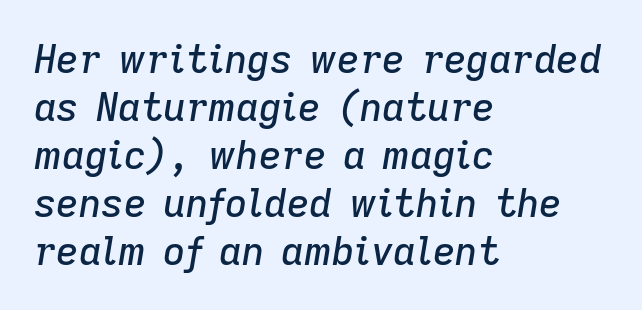
{"italic": "yes", "lean": "right", "slant_degrees": 9, "width": "normal", "stroke_contrast": "low", "x_height": "medium", "monospaced": "no", "underline": "no", "align": "left", "line_spacing_ratio": 1.23, "letter_spacing": "normal", "letter_spacing_em": 0.0, "glyph_px": 39}
